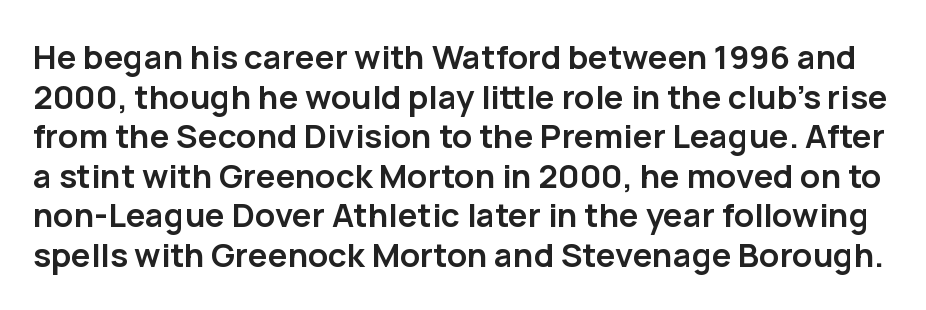
Spacing between characters is what you'd get straight out of the box. Is this a sans? Yes — the strokes have no serifs. Looks like regular typesetting: each glyph gets only the width it needs. Posture: straight, roman, zero tilt. Check under the words: just untouched page.
